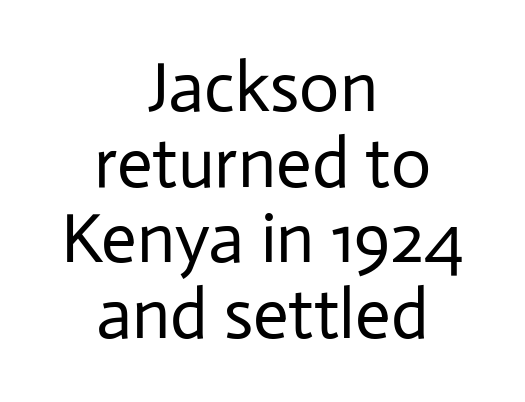
Q: Is the text bold? A: No.
Q: Is the text italic (slanted)? A: No, it is upright.
Q: Is the typeface a serif or a sans-serif typeface? A: Sans-serif.
Q: Is the text underlined? A: No.
Q: How is the paragraph aligned? A: Centered.
Q: Is the spacing between letters normal or unusually wide? A: Normal.
Q: Is the spacing between lines tight, normal or loose? A: Tight.
Q: Width (condensed, normal, or wide)? A: Normal.
Q: Stroke contrast? A: Low.
Q: x-height? A: Medium.
Q: Monospaced? A: No.
